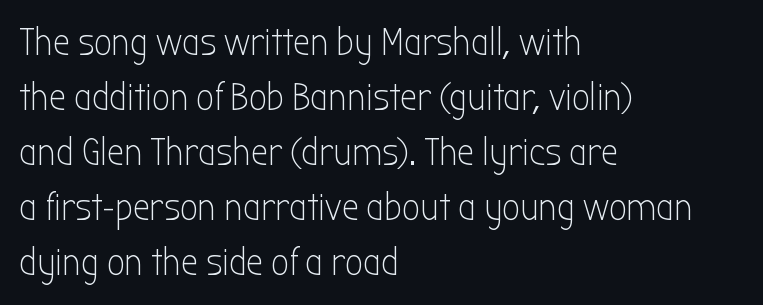
Think standard paragraph weight, or any step lighter than that. Each line starts at the same left margin while the right side varies. This sample uses an upright cut, with every glyph sitting square on the baseline. The baseline area is clear.
